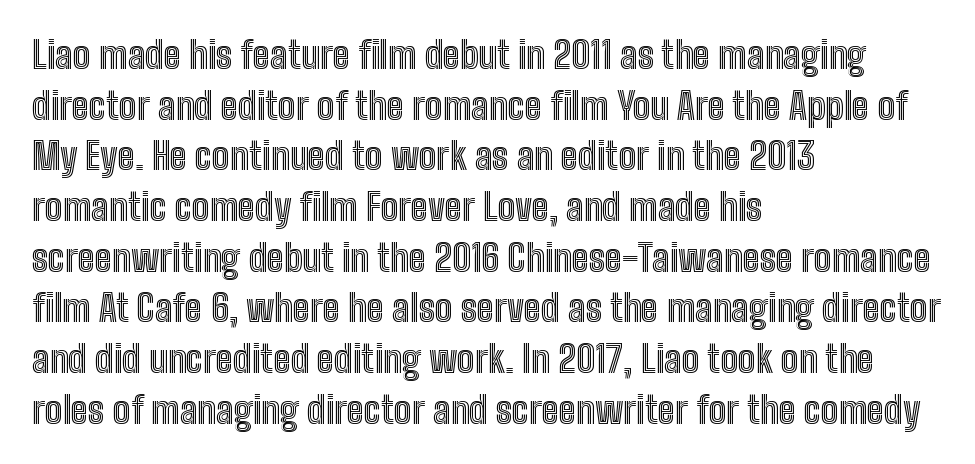
Q: Is the text italic (slanted)? A: No, it is upright.
Q: Is the text underlined? A: No.
Q: How is the paragraph aligned? A: Left-aligned.
Q: Is the spacing between letters normal or unusually wide? A: Normal.
Q: Is the spacing between lines tight, normal or loose? A: Normal.
Q: Width (condensed, normal, or wide)? A: Condensed.
Q: x-height? A: Medium.
Q: Monospaced? A: No.
